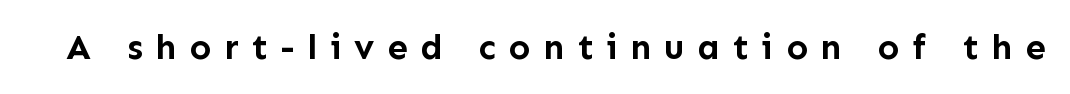
Q: Is the text bold? A: Yes.
Q: Is the text italic (slanted)? A: No, it is upright.
Q: Is the typeface a serif or a sans-serif typeface? A: Sans-serif.
Q: Is the text underlined? A: No.
Q: Is the spacing between letters normal or unusually wide? A: Unusually wide.
Q: Width (condensed, normal, or wide)? A: Normal.
Q: Stroke contrast? A: Low.
Q: x-height? A: Medium.
Q: Monospaced? A: No.
